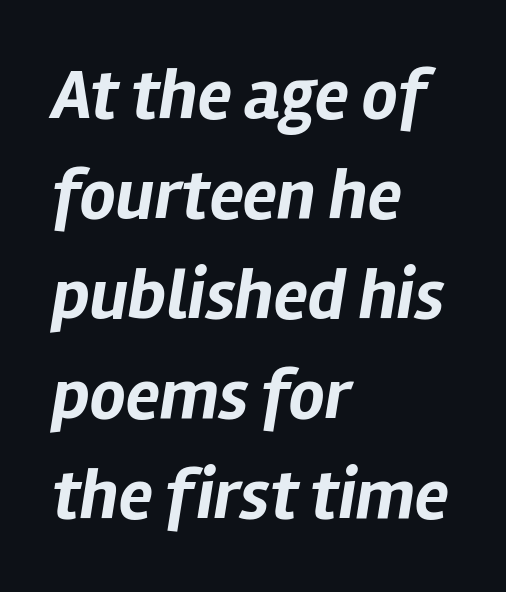
Q: Is the text bold? A: Yes.
Q: Is the text italic (slanted)? A: Yes, it leans right by about 12 degrees.
Q: Is the text underlined? A: No.
Q: How is the paragraph aligned? A: Left-aligned.
Q: Is the spacing between letters normal or unusually wide? A: Normal.
Q: Is the spacing between lines tight, normal or loose? A: Normal.
Q: Width (condensed, normal, or wide)? A: Normal.
Q: Stroke contrast? A: Low.
Q: x-height? A: Medium.
Q: Monospaced? A: No.
